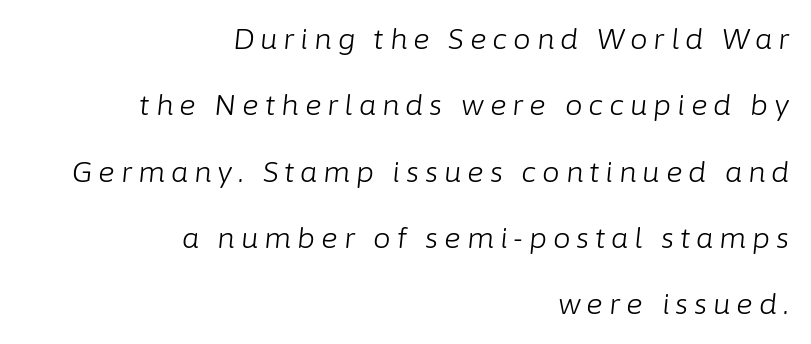
The image shows 28 px light type, italic (leaning right); set right-aligned, loose line spacing (2.37x), unusually wide letter spacing (+0.21 em), not underlined; low stroke contrast and a medium x-height.
